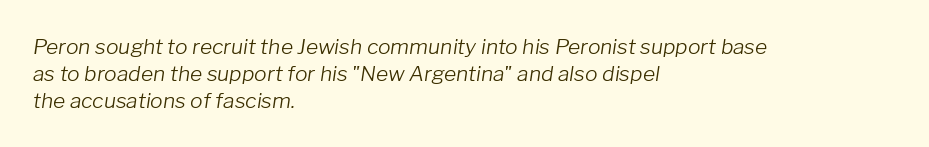
The image shows 21 px text type, italic (leaning right); set left-aligned, normal line spacing (1.28x), normal letter spacing, not underlined.
